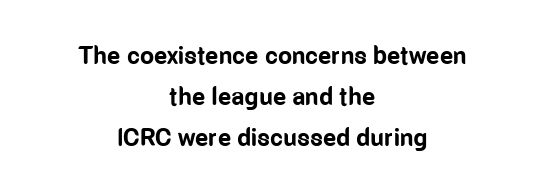
Q: Is the text bold? A: Yes.
Q: Is the text italic (slanted)? A: No, it is upright.
Q: Is the text underlined? A: No.
Q: How is the paragraph aligned? A: Centered.
Q: Is the spacing between letters normal or unusually wide? A: Normal.
Q: Is the spacing between lines tight, normal or loose? A: Normal.
